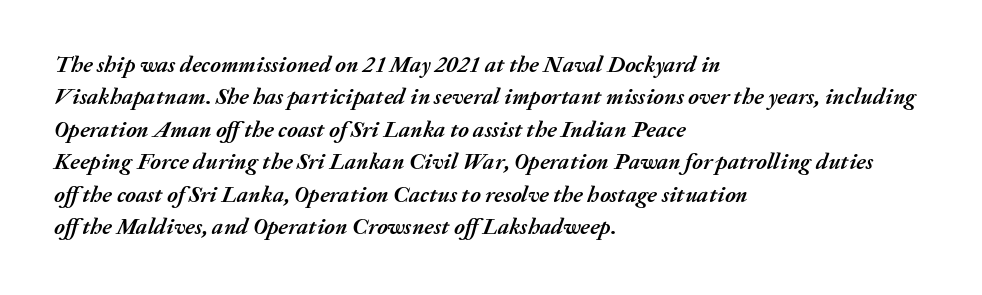
{"italic": "yes", "lean": "right", "slant_degrees": 20, "bold": "yes", "underline": "no", "align": "left", "line_spacing": "normal", "line_spacing_ratio": 1.41, "letter_spacing": "normal", "letter_spacing_em": 0.0, "glyph_px": 23}
